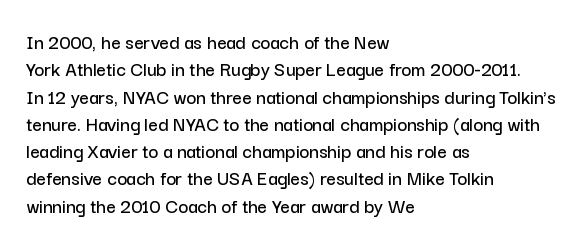
{"italic": "no", "underline": "no", "align": "left", "line_spacing": "normal", "line_spacing_ratio": 1.3, "letter_spacing": "normal", "letter_spacing_em": 0.0, "glyph_px": 21}
